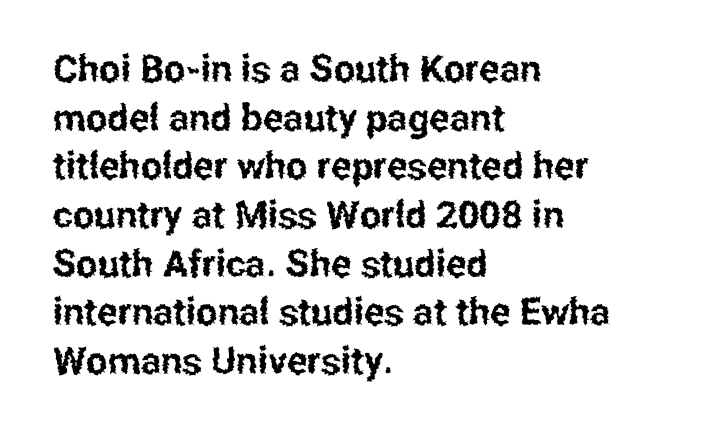
Q: Is the text italic (slanted)? A: No, it is upright.
Q: Is the typeface a serif or a sans-serif typeface? A: Sans-serif.
Q: Is the text underlined? A: No.
Q: How is the paragraph aligned? A: Left-aligned.
Q: Is the spacing between letters normal or unusually wide? A: Normal.
Q: Is the spacing between lines tight, normal or loose? A: Normal.
Q: Width (condensed, normal, or wide)? A: Condensed.
Q: Stroke contrast? A: Low.
Q: x-height? A: Medium.
Q: Monospaced? A: No.
